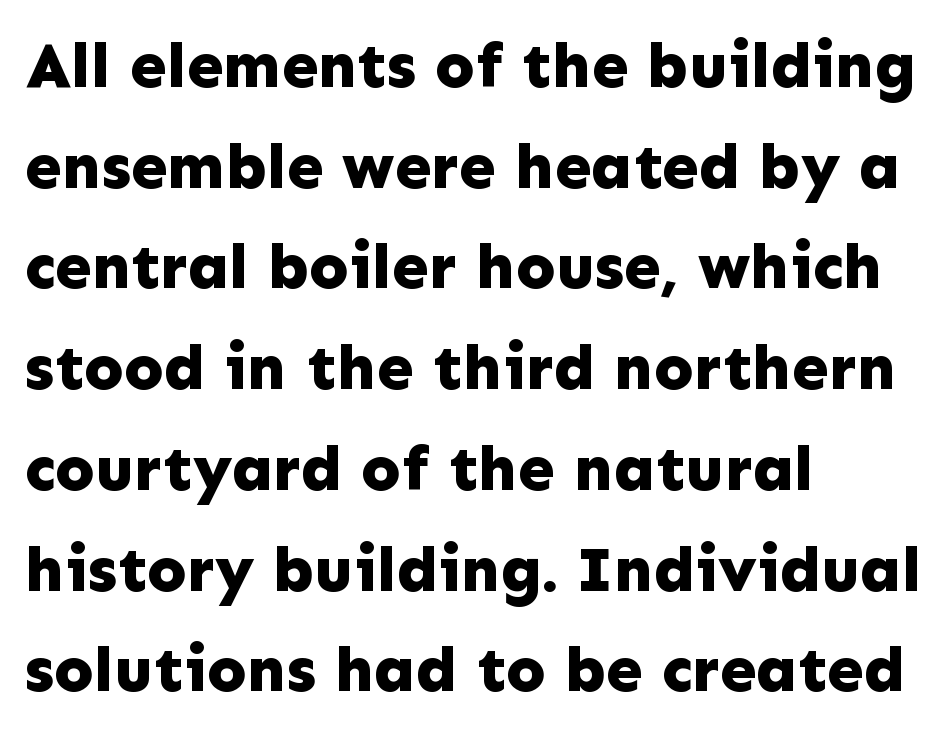
{"serif": "no", "italic": "no", "bold": "yes", "weight": "bold", "width": "normal", "stroke_contrast": "low", "x_height": "medium", "monospaced": "no", "underline": "no", "align": "left", "line_spacing": "normal", "line_spacing_ratio": 1.55, "letter_spacing": "normal", "letter_spacing_em": 0.0, "glyph_px": 65}
